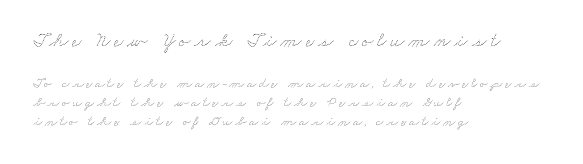
{"bold": "no", "underline": "no", "align": "left", "line_spacing": "normal", "line_spacing_ratio": 1.38, "larger_block": "first", "size_ratio": 1.43, "glyph_px": 20}
